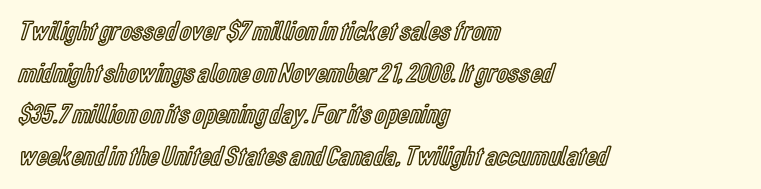
{"width": "condensed", "x_height": "medium", "monospaced": "no", "underline": "no", "align": "left", "line_spacing": "normal", "line_spacing_ratio": 1.49, "letter_spacing": "normal", "letter_spacing_em": 0.0, "glyph_px": 28}
